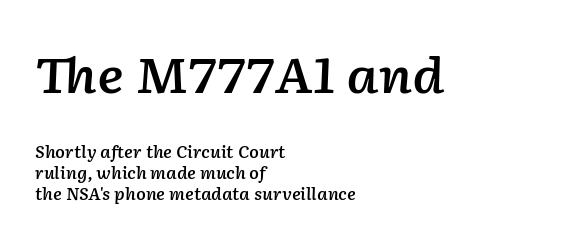
Every character sits at an angle, as italics do. Descender tails drop into unmarked territory. Whoever set this chose a conventional vertical rhythm. Is this a fixed-width face? No — the glyphs have proportional, varying widths. The letters sit at their default tracking, neither squeezed nor spread. Type size steps down from the first block to the second.
